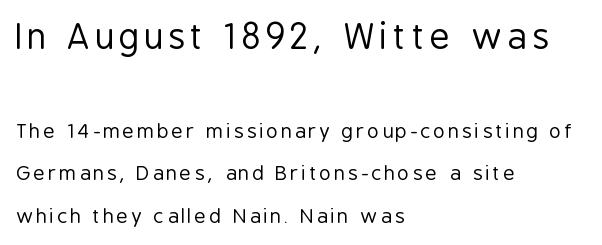
The image shows 35 px regular-weight, condensed sans-serif type, upright; set left-aligned, loose line spacing (2.13x), not underlined; the first (top) block is 1.75x larger; low stroke contrast and a medium x-height.
